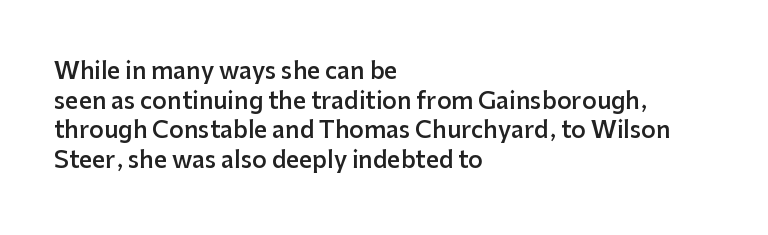
{"italic": "no", "bold": "semi", "underline": "no", "align": "left", "line_spacing": "normal", "line_spacing_ratio": 1.29, "letter_spacing": "normal", "letter_spacing_em": 0.0, "glyph_px": 23}
